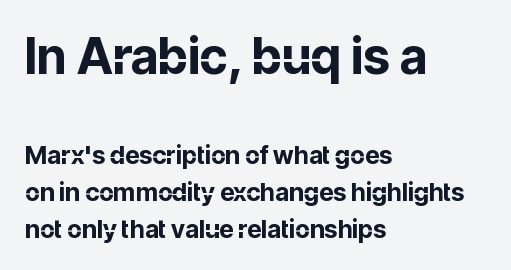
Proportional: the letters do not fall into vertical columns. The string is rendered with underlining switched off. If you drew a line through each stem, it would be perfectly vertical. What's the leading like? Ordinary, nothing unusual. The letters carry no serifs — their stems end cleanly without finishing strokes.
